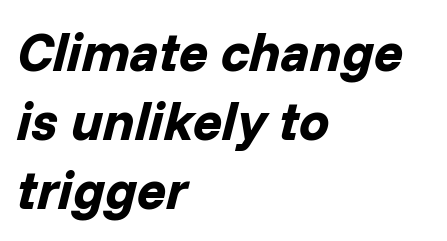
Rows of type keep a routine distance in the vertical direction. Default kerning and tracking; the words read as compact shapes. Each glyph is drawn with heavy, bold strokes. Has an underline been added? It has not. A student would call this left alignment; a typographer would say flush left, rag right. Think of a printed novel: that variable character pitch is what you see here.
